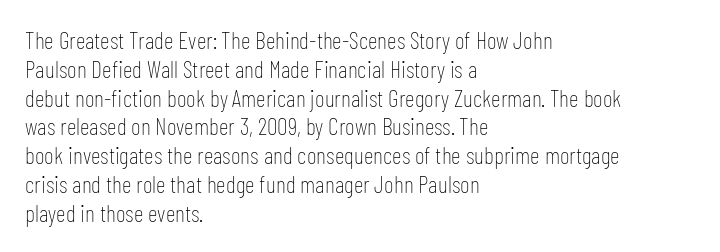
{"italic": "no", "bold": "no", "underline": "no", "align": "left", "line_spacing_ratio": 1.2, "letter_spacing": "normal", "letter_spacing_em": 0.0, "glyph_px": 24}
